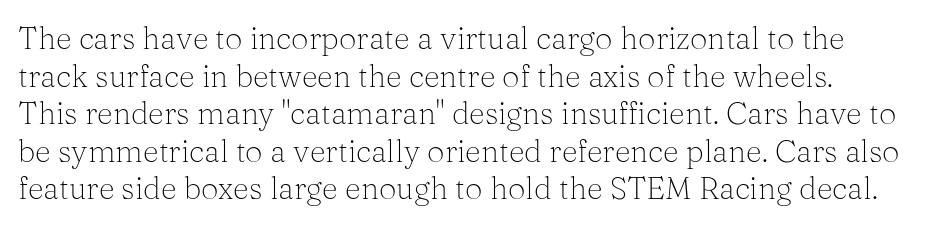
Think standard paragraph weight, or any step lighter than that. Nothing unusual about the tracking: characters are spaced as the font intends. Spacing verdict: proportional, widths tailored to each character. These lines are composed in type with serifs.
